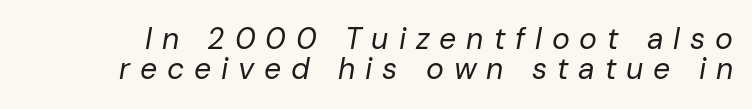
{"italic": "yes", "lean": "right", "slant_degrees": 10, "bold": "no", "weight": "regular", "width": "normal", "stroke_contrast": "low", "x_height": "medium", "monospaced": "no", "underline": "no", "line_spacing": "tight", "line_spacing_ratio": 1.01, "letter_spacing": "wide", "letter_spacing_em": 0.33, "glyph_px": 30}
